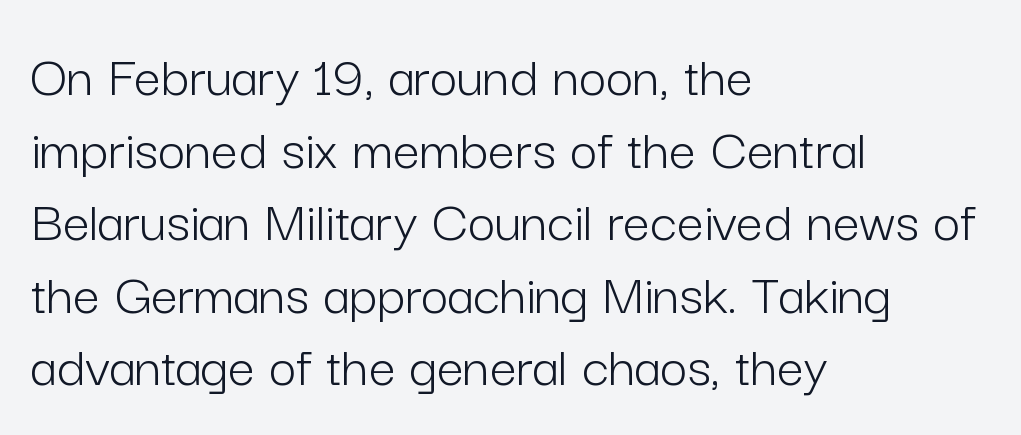
The image shows 60 px light sans-serif type, upright; set left-aligned, line spacing 1.21x, normal letter spacing, not underlined; low stroke contrast and a medium x-height.
